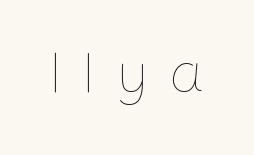
Q: Is the text bold? A: No.
Q: Is the text italic (slanted)? A: No, it is upright.
Q: Is the text underlined? A: No.
Q: Is the spacing between letters normal or unusually wide? A: Unusually wide.
Q: Width (condensed, normal, or wide)? A: Normal.
Q: Stroke contrast? A: Low.
Q: x-height? A: Medium.
Q: Monospaced? A: No.
